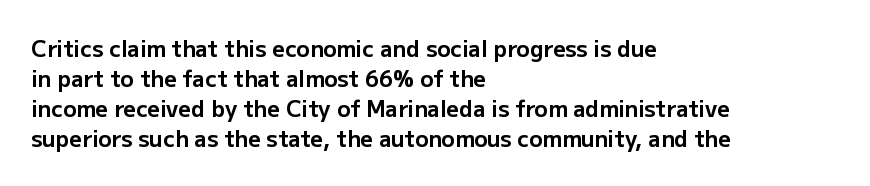
Q: Is the text bold? A: Yes.
Q: Is the text italic (slanted)? A: No, it is upright.
Q: Is the text underlined? A: No.
Q: How is the paragraph aligned? A: Left-aligned.
Q: Is the spacing between letters normal or unusually wide? A: Normal.
Q: Is the spacing between lines tight, normal or loose? A: Normal.
